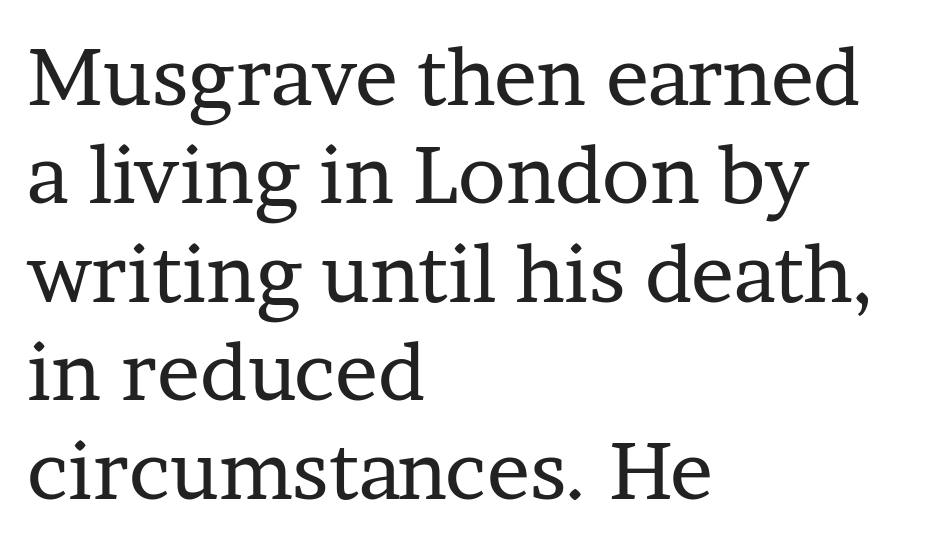
This rendering leaves character spacing at its baseline value. This sample uses a serif face. Teacher's note: observe the even left margin — that is flush-left alignment. This sample has the flowing, uneven cadence of proportional lettering. Characters remain perfectly vertical along every line.
